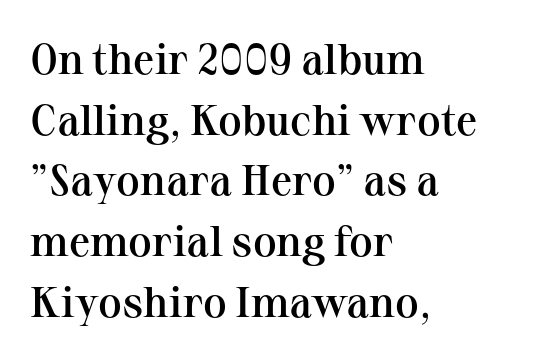
Q: Is the text bold? A: Semi-bold.
Q: Is the text italic (slanted)? A: No, it is upright.
Q: Is the typeface a serif or a sans-serif typeface? A: Serif.
Q: Is the text underlined? A: No.
Q: How is the paragraph aligned? A: Left-aligned.
Q: Is the spacing between letters normal or unusually wide? A: Normal.
Q: Is the spacing between lines tight, normal or loose? A: Normal.
Q: Width (condensed, normal, or wide)? A: Normal.
Q: Stroke contrast? A: Medium.
Q: x-height? A: Medium.
Q: Monospaced? A: No.
